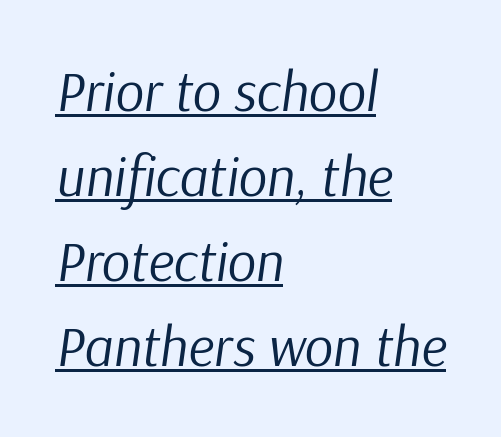
The image shows 56 px regular-weight type, italic (leaning right); set left-aligned, normal line spacing (1.52x), normal letter spacing, underlined; low stroke contrast and a medium x-height.
